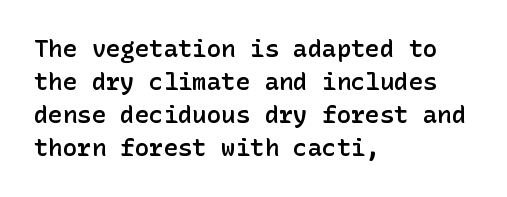
The image shows 24 px text type, upright; set left-aligned, normal line spacing (1.38x), normal letter spacing, not underlined.
